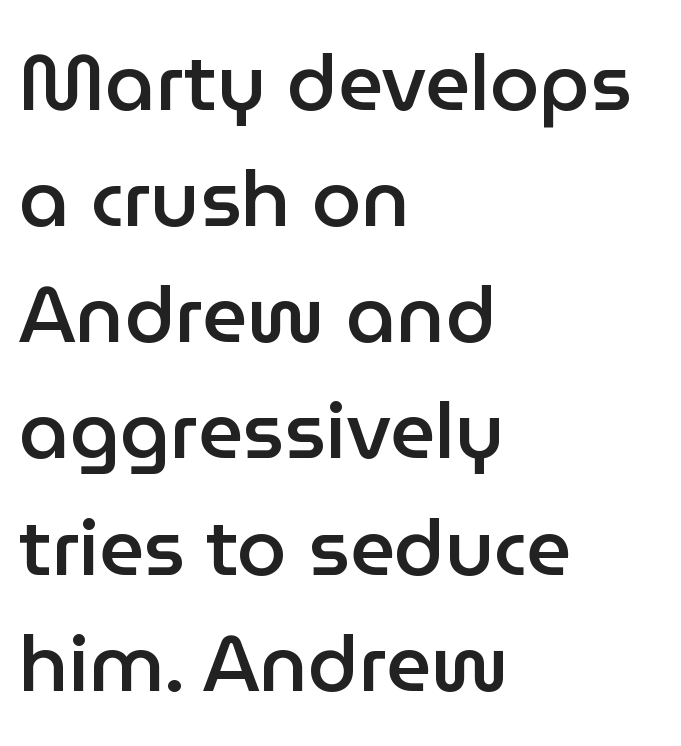
Note the varied advance widths — an 'i' is clearly narrower than an 'm'. These lines are set flush left with a ragged right edge. Type style note: lacks serifs. Is the letter spacing exaggerated? No — it looks like the ordinary default. Each new line begins a customary step beneath the previous one.
